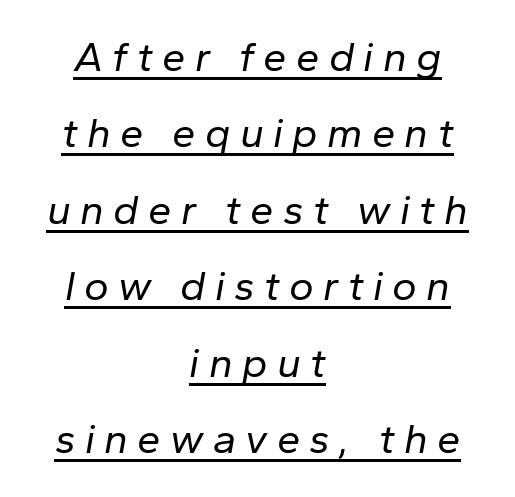
There's an unmistakable incline to the writing here. A typesetter would call this proportional, since set widths differ per character. The letterforms stand isolated, each surrounded by extra space. The rag falls on both sides of this text block equally. A quiet, ordinary-to-light weight characterises the typeface. The words here are underlined.
